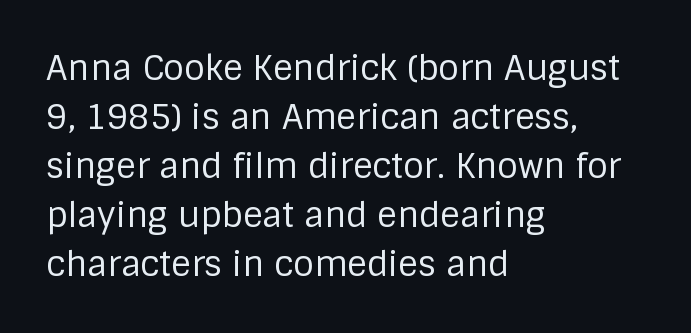
The type is set solid horizontally, with unmodified tracking. Is the block centered? No — it sits flush against the left margin. Is there any slant? The stems are plumb. The space directly below the letters is spotless.
